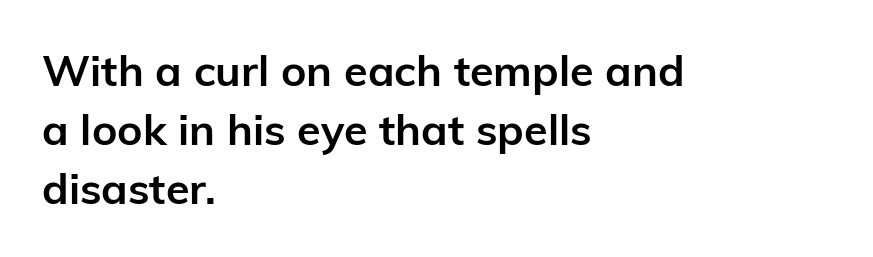
This rendering features lettering with no underline. Letter spacing: default. Students, this is bold: see how much ink each stroke carries. The compositor pushed each line to the left boundary.
